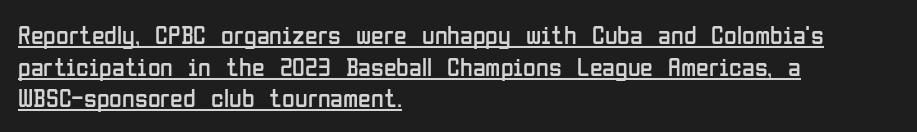
Q: Is the text bold? A: No.
Q: Is the text italic (slanted)? A: No, it is upright.
Q: Is the text underlined? A: Yes.
Q: How is the paragraph aligned? A: Left-aligned.
Q: Is the spacing between letters normal or unusually wide? A: Normal.
